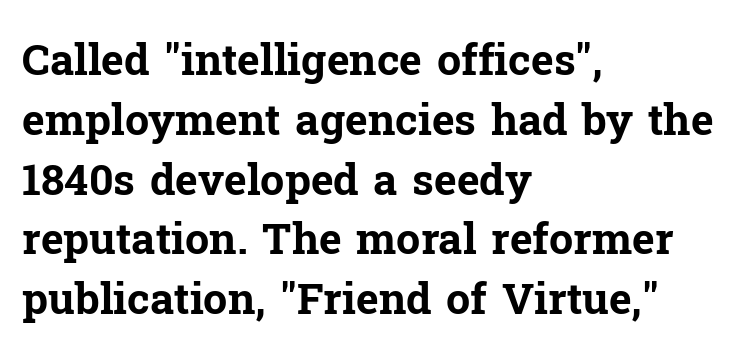
These lines were composed using upright roman letters. Beneath every word, the page is bare. Regular leading. Where is the straight margin? On the left.
